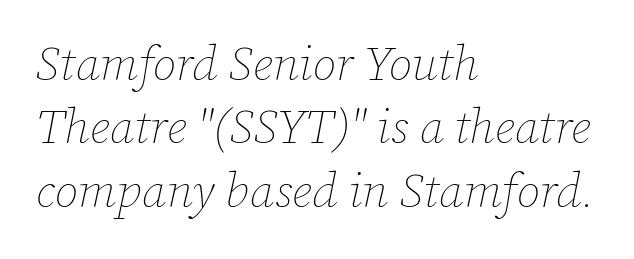
Q: Is the text bold? A: No.
Q: Is the text italic (slanted)? A: Yes, it leans right by about 12 degrees.
Q: Is the text underlined? A: No.
Q: How is the paragraph aligned? A: Left-aligned.
Q: Is the spacing between letters normal or unusually wide? A: Normal.
Q: Is the spacing between lines tight, normal or loose? A: Normal.
Q: Width (condensed, normal, or wide)? A: Normal.
Q: Stroke contrast? A: Low.
Q: x-height? A: Medium.
Q: Monospaced? A: No.
